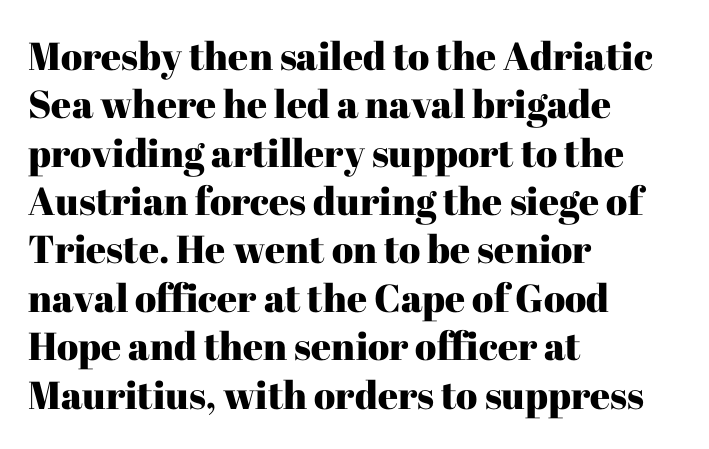
Each line starts at the same left margin while the right side varies. Lines of text with bare space underneath. The font family rendered here belongs to the serif group. This sample has the flowing, uneven cadence of proportional lettering. Honestly, the letter spacing is just normal — you wouldn't notice it. Notice how the stems are strictly vertical — no italics here.
